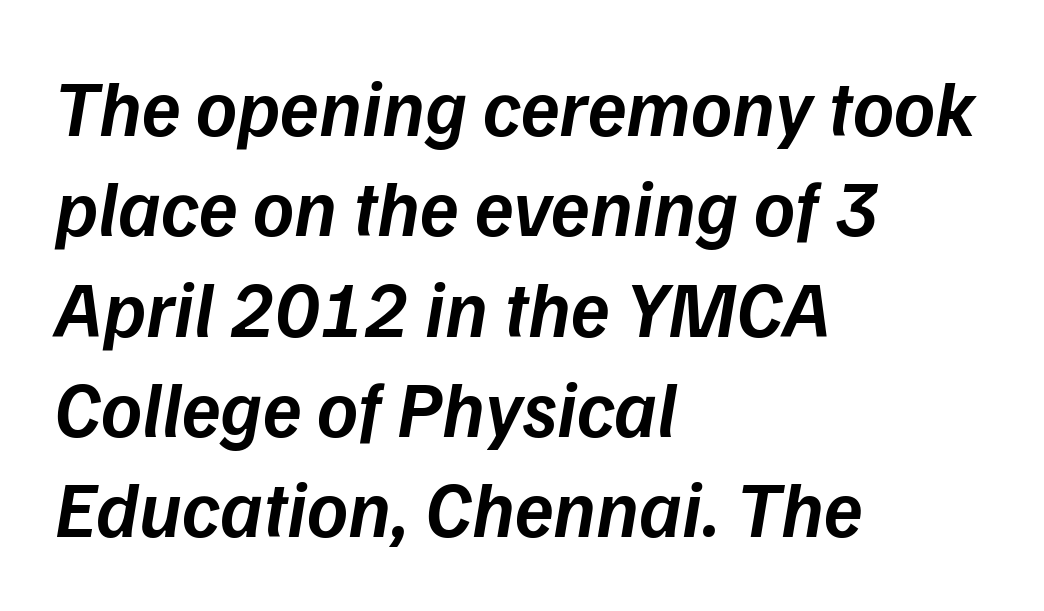
How are the letters spaced? Ordinarily, with no added tracking. Left-aligned paragraph, ragged on the right. Tall strokes in this sample are angled rather than plumb. A typesetter would call this proportional, since set widths differ per character. The string is rendered with underlining switched off.
